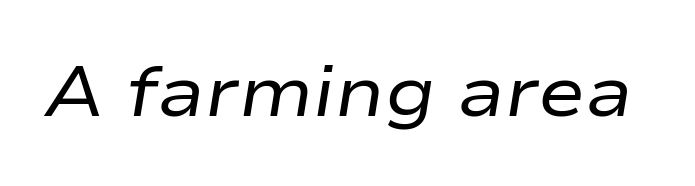
Q: Is the text bold? A: No.
Q: Is the text italic (slanted)? A: Yes, it leans right by about 9 degrees.
Q: Is the text underlined? A: No.
Q: Is the spacing between letters normal or unusually wide? A: Normal.
Q: Width (condensed, normal, or wide)? A: Wide.
Q: Stroke contrast? A: Low.
Q: x-height? A: Medium.
Q: Monospaced? A: No.
